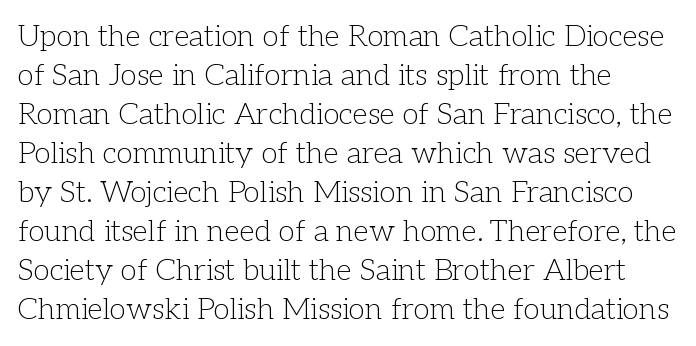
{"serif": "yes", "italic": "no", "bold": "no", "weight": "light", "width": "normal", "stroke_contrast": "low", "x_height": "medium", "monospaced": "no", "underline": "no", "line_spacing": "normal", "line_spacing_ratio": 1.3, "letter_spacing": "normal", "letter_spacing_em": 0.0, "glyph_px": 30}
